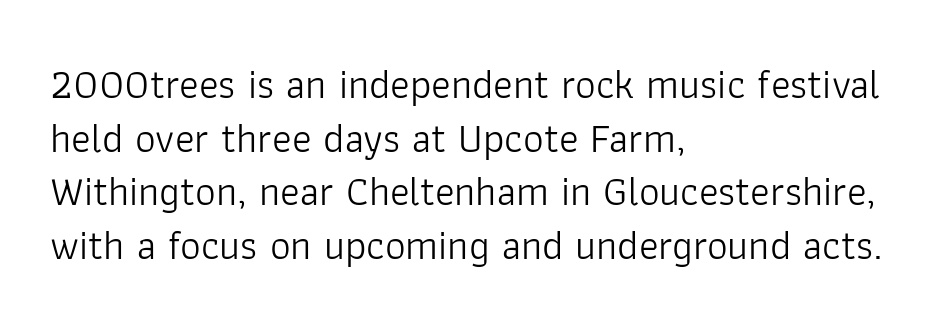
The image shows 41 px light sans-serif type, upright; set left-aligned, normal line spacing (1.31x), normal letter spacing, not underlined; low stroke contrast and a medium x-height.
